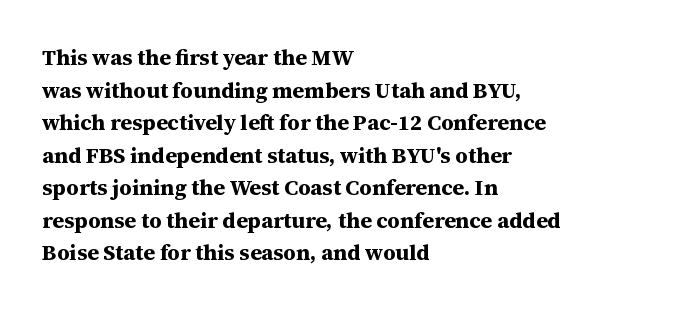
{"italic": "no", "bold": "yes", "underline": "no", "align": "left", "line_spacing": "normal", "line_spacing_ratio": 1.48, "letter_spacing": "normal", "letter_spacing_em": 0.0, "glyph_px": 22}
